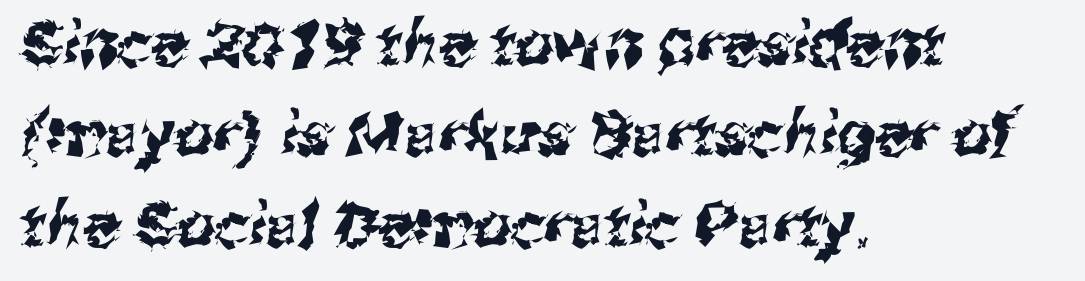
Q: Is the typeface a serif or a sans-serif typeface? A: Sans-serif.
Q: Is the text underlined? A: No.
Q: How is the paragraph aligned? A: Left-aligned.
Q: Is the spacing between letters normal or unusually wide? A: Normal.
Q: Is the spacing between lines tight, normal or loose? A: Normal.
Q: Width (condensed, normal, or wide)? A: Normal.
Q: Stroke contrast? A: Medium.
Q: x-height? A: Medium.
Q: Monospaced? A: No.
